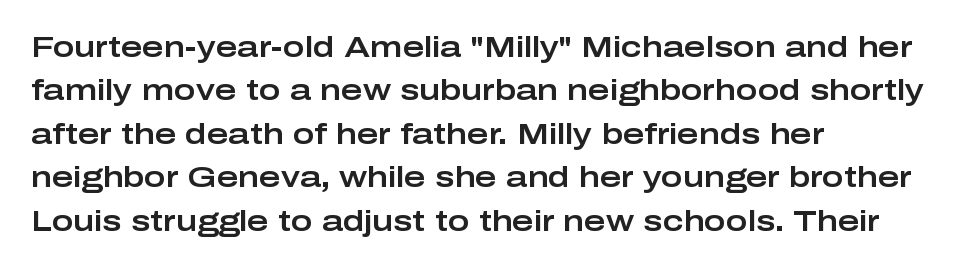
The image shows 29 px wide sans-serif type, upright; set left-aligned, normal line spacing (1.5x), normal letter spacing, not underlined; low stroke contrast and a medium x-height.
